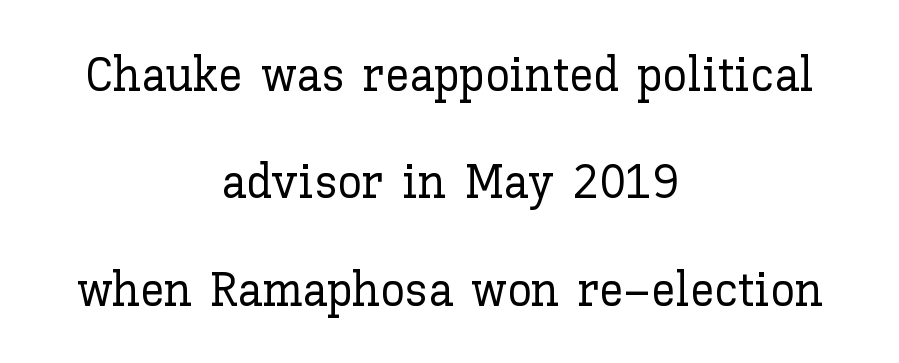
In terms of letterspacing, this is plain default setting. Note the varied advance widths — an 'i' is clearly narrower than an 'm'. Italic? Not at all — the glyphs are vertical. Casual observation: everything's sitting right in the middle.
